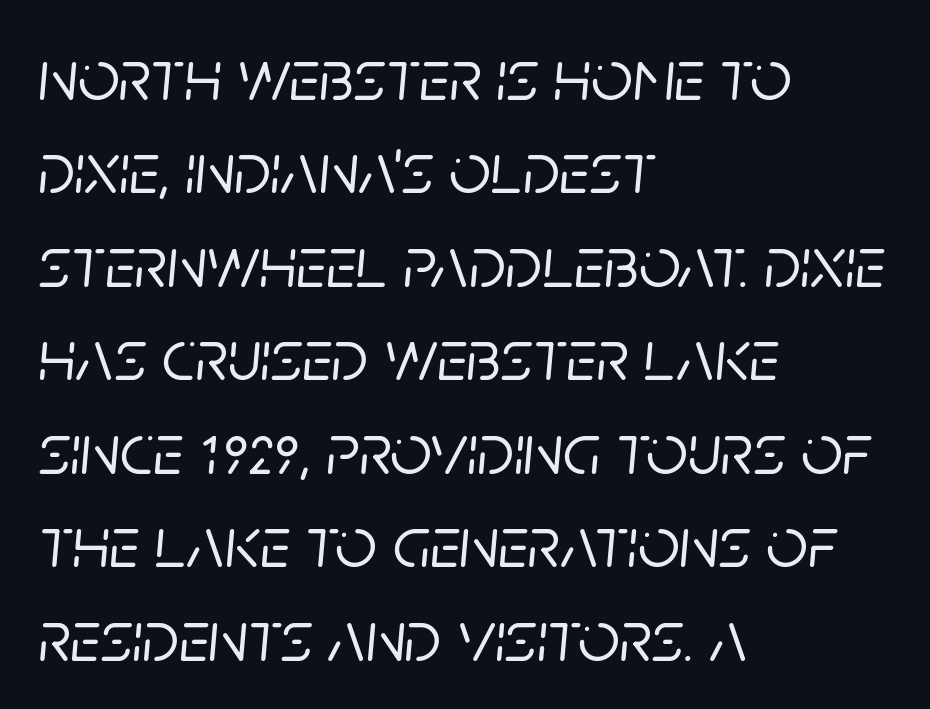
This is oblique type, the kind used for emphasis or titles. A typesetter would call this proportional, since set widths differ per character. Casual observation: everything's shoved over to the left. Baseline-to-baseline distance is the conventional proportion of letter height. The face used here is rendered with its standard letterfit. The string is rendered with underlining switched off.
